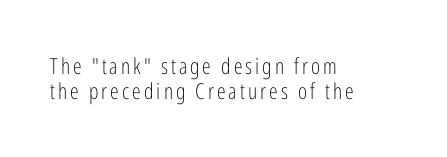
Leading: reduced. Nobody drew a line under any word here. A classic flush-left, rag-right setting is used for this passage. Stroke mass is kept to a normal reading level or below. Quick note: not italic, upright.
